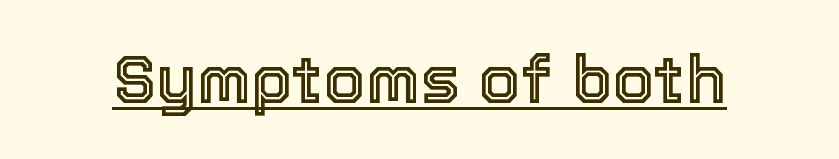
The image shows 67 px text type, upright; set normal letter spacing, underlined; a medium x-height.
